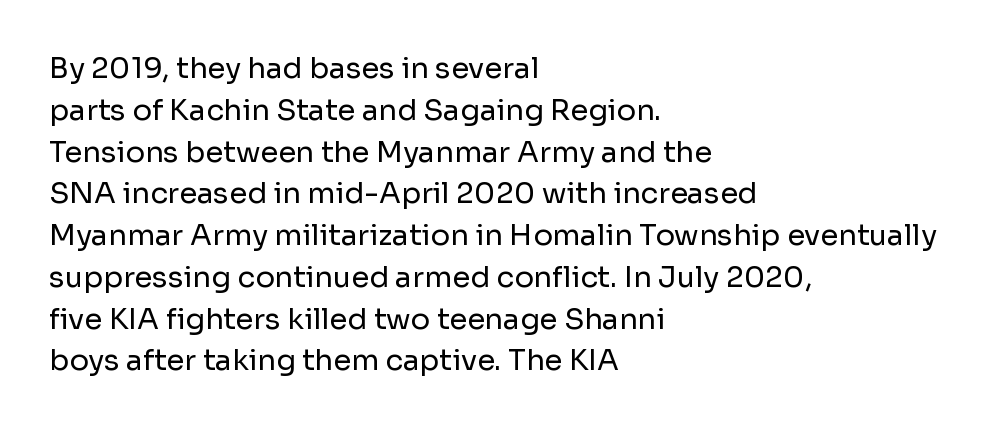
The image shows 29 px regular-weight sans-serif type, upright; set left-aligned, normal line spacing (1.44x), normal letter spacing, not underlined; low stroke contrast and a medium x-height.
